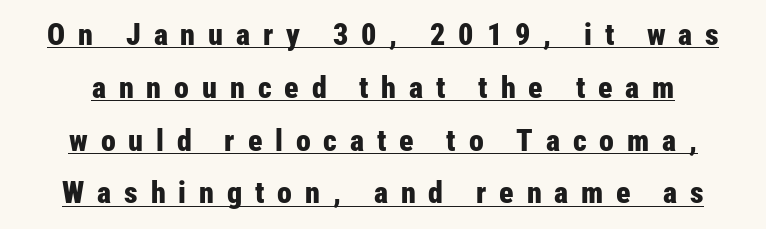
{"serif": "no", "italic": "no", "bold": "yes", "weight": "bold", "width": "condensed", "stroke_contrast": "low", "x_height": "medium", "monospaced": "no", "underline": "yes", "line_spacing_ratio": 1.76, "letter_spacing": "wide", "letter_spacing_em": 0.43, "glyph_px": 30}
